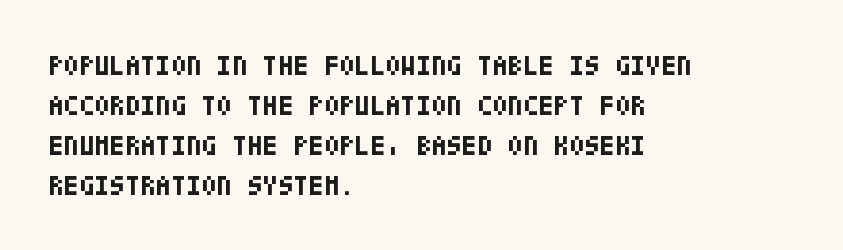
Emphasis by weight is at full strength: bold. Casual observation: everything's shoved over to the left. The letters carry no serifs — their stems end cleanly without finishing strokes. Posture: vertical.
